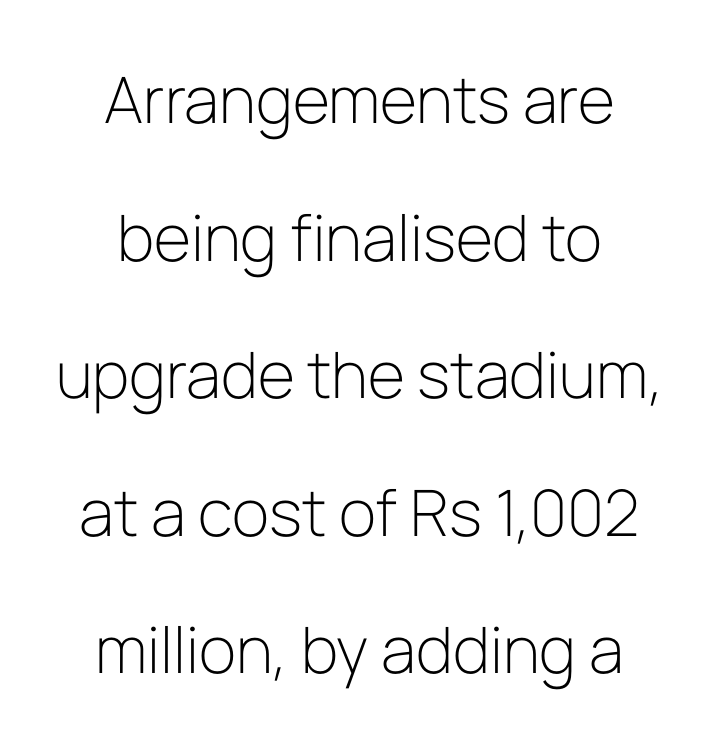
The type is set solid horizontally, with unmodified tracking. Heaviness? Minimal to ordinary, like unemphasized prose. Think of a printed novel: that variable character pitch is what you see here. Posture: upright roman.
